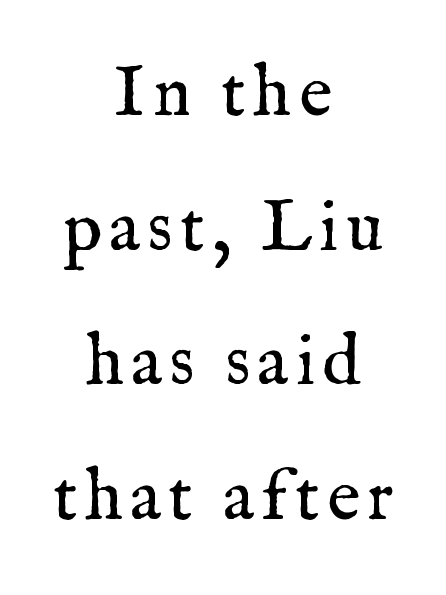
The image shows 72 px regular-weight serif type, upright; set centered, line spacing 1.87x, not underlined; medium stroke contrast and a medium x-height.
